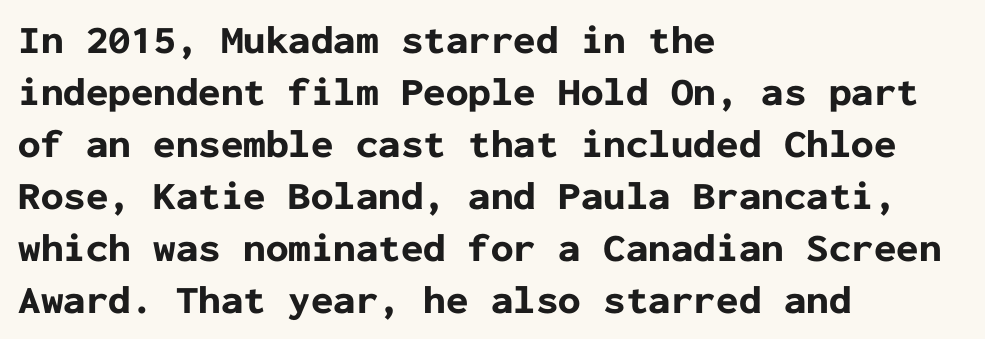
Do the letters lean? They stand straight. A clean baseline with only descenders dipping below it. Grotesque or geometric, the face here clearly has no serifs. Line beginnings align vertically; line endings do not. Strong, thick strokes mark this as bold type.
